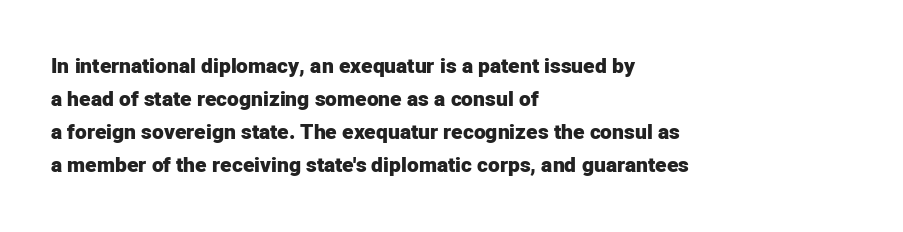
The image shows 21 px bold type, upright; set left-aligned, normal line spacing (1.57x), normal letter spacing, not underlined.
